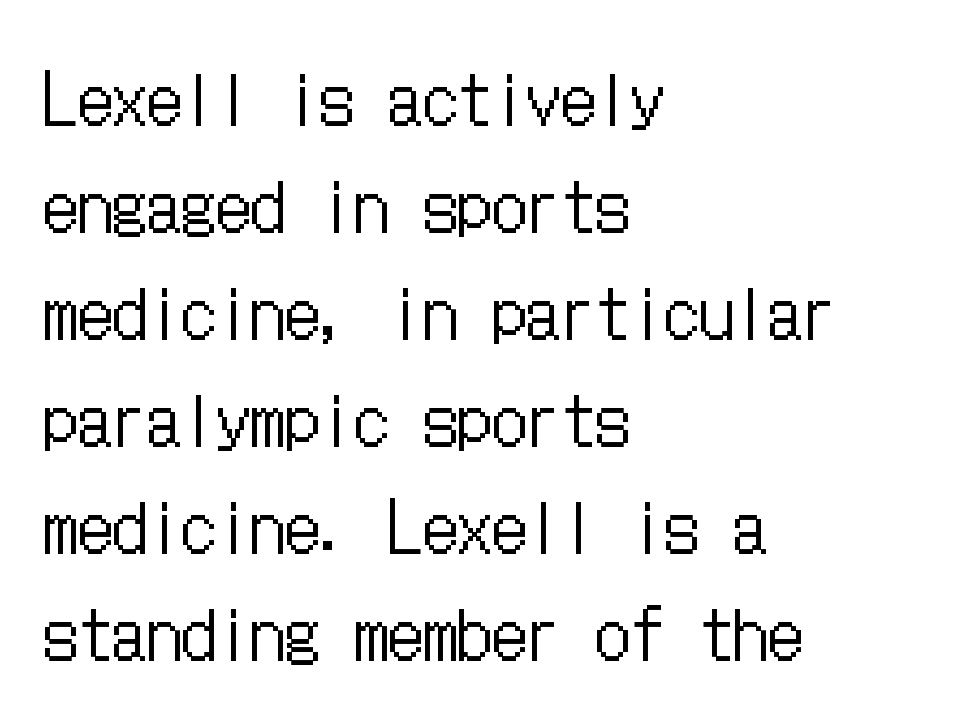
This sample uses plain, unmodified letter spacing. The typeface has the unassuming heft of standard copy or less. Teacher's note: observe the even left margin — that is flush-left alignment. Does the leading feel generous? No, just average.
